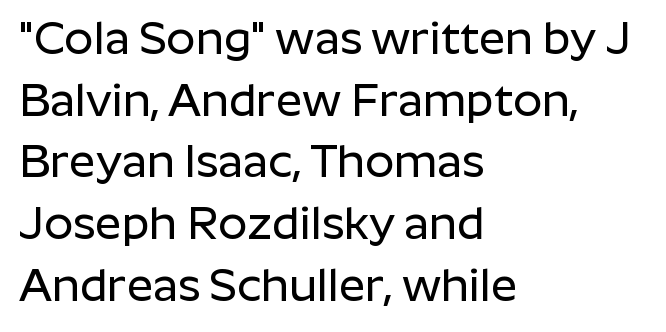
The image shows 46 px sans-serif type, upright; set left-aligned, normal line spacing (1.34x), normal letter spacing, not underlined; low stroke contrast and a medium x-height.
